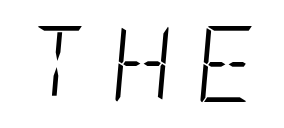
Caption: face not bold, strokes unweighted. Letter spacing: wide. The whole block is typeset with a tilt. Each row of text sits above clean, open space.
